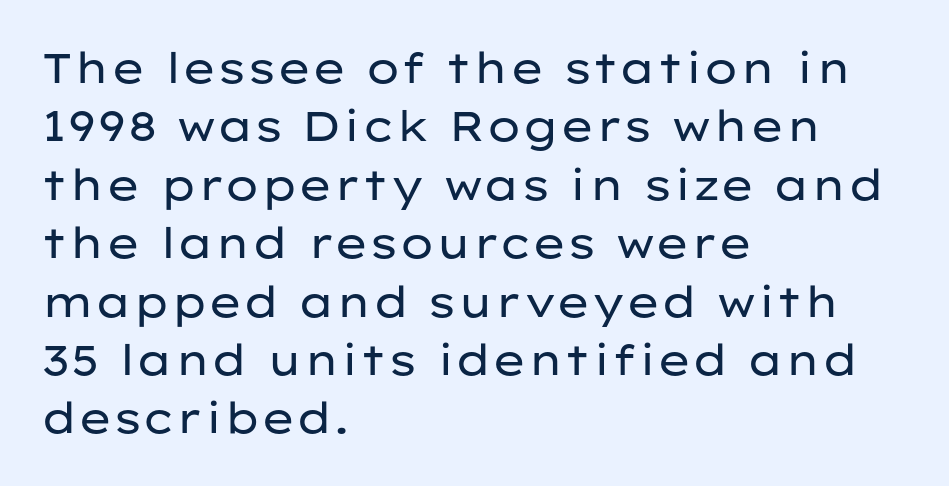
The image shows 42 px regular-weight, wide sans-serif type, upright; set left-aligned, normal line spacing (1.39x), normal letter spacing, not underlined; low stroke contrast and a medium x-height.
